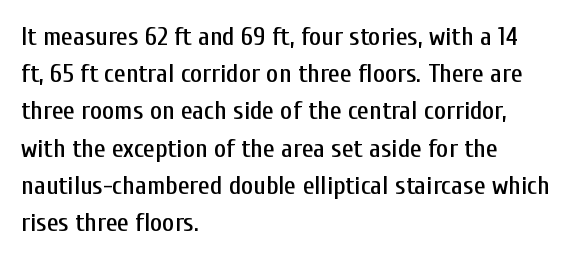
The passage is arranged the way most books set body copy — flush left. No extra tracking has been applied to these lines. You can tell it's not italic because the verticals are truly vertical. The leading is moderate, giving the passage an even texture. The specimen omits any rule beneath the text block's lines.
